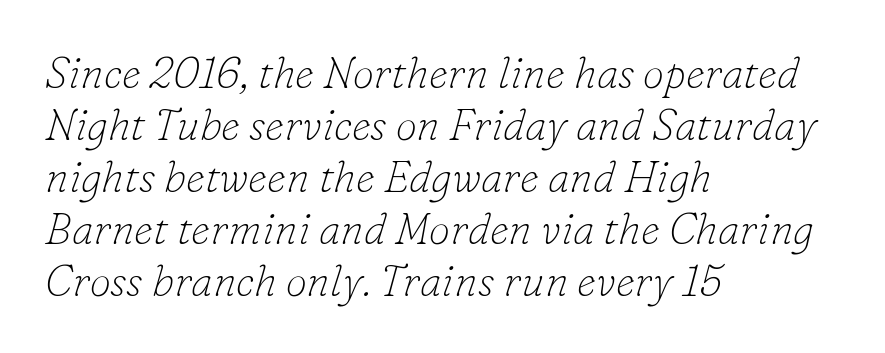
Anything drawn beneath the words? Only blank space. Vertical stems look standard width or narrower in stroke. This is serif lettering, the kind often seen in printed books. A typesetter would call this proportional, since set widths differ per character. Designer's note — italics engaged.
